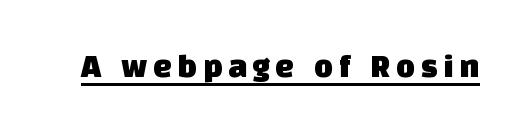
A continuous stroke trails under the words, as in a hyperlink. Each letter keeps its own natural width here, so spacing adapts to shape. Stroke terminals: plain, sans-serif.
